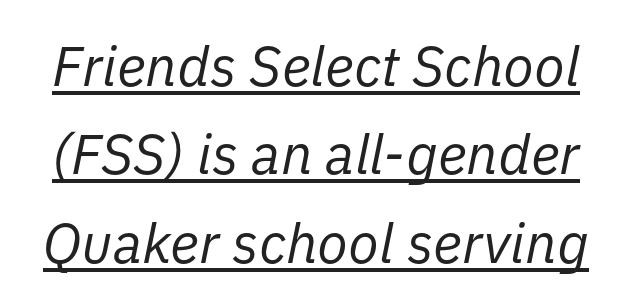
Caption: standard tracking, unaltered. The passage shown leans; its letterforms are oblique. The typeface has the unassuming heft of standard copy or less. These lines sit exactly where default settings would place them. Looks like regular typesetting: each glyph gets only the width it needs.
